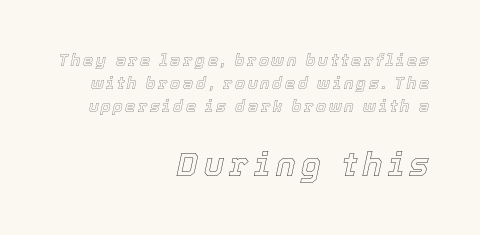
Think of a printed novel: that variable character pitch is what you see here. This block has exactly the height ordinary leading produces. Each row of text sits above clean, open space. This rendering uses right alignment, leaving the left contour irregular. The letters are slanted; this is an italic face.
